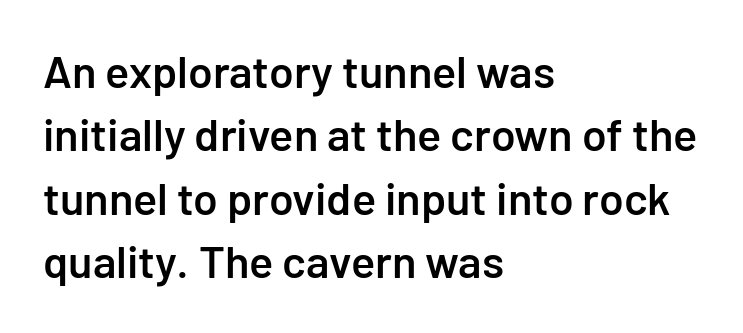
The image shows 45 px semibold sans-serif type, upright; set left-aligned, normal line spacing (1.41x), normal letter spacing, not underlined; low stroke contrast and a medium x-height.
